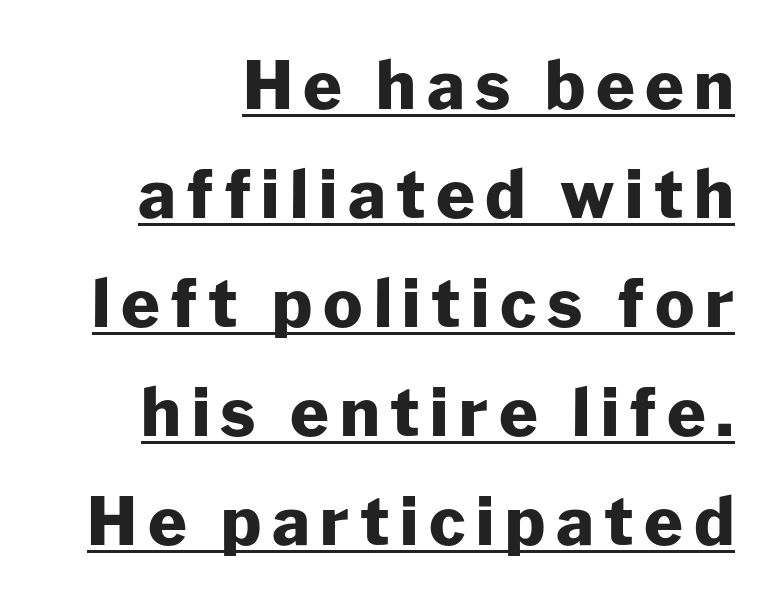
Q: Is the text bold? A: Yes.
Q: Is the text italic (slanted)? A: No, it is upright.
Q: Is the typeface a serif or a sans-serif typeface? A: Sans-serif.
Q: Is the text underlined? A: Yes.
Q: How is the paragraph aligned? A: Right-aligned.
Q: Is the spacing between lines tight, normal or loose? A: Normal.
Q: Width (condensed, normal, or wide)? A: Normal.
Q: Stroke contrast? A: Low.
Q: x-height? A: Medium.
Q: Monospaced? A: No.
